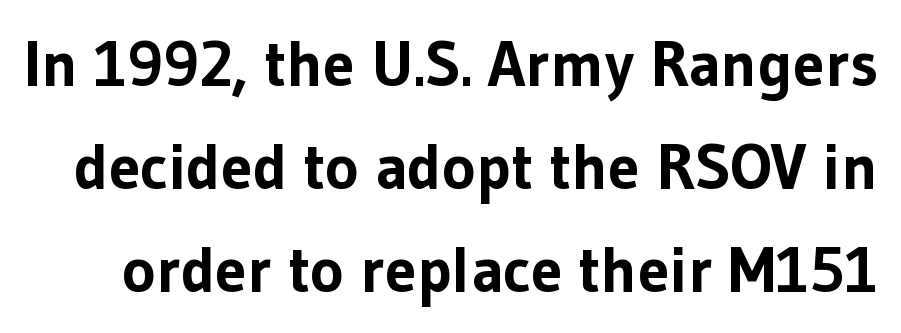
{"serif": "no", "italic": "no", "bold": "yes", "weight": "bold", "width": "normal", "stroke_contrast": "low", "x_height": "medium", "monospaced": "no", "underline": "no", "line_spacing": "normal", "line_spacing_ratio": 1.61, "letter_spacing": "normal", "letter_spacing_em": 0.0, "glyph_px": 64}
